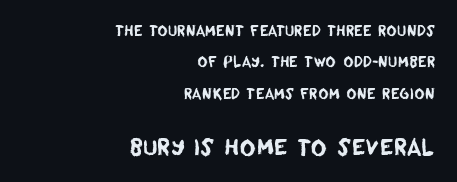
The image shows 22 px text type; set right-aligned, loose line spacing (2.24x), normal letter spacing, not underlined; the second (bottom) block is 1.57x larger.
